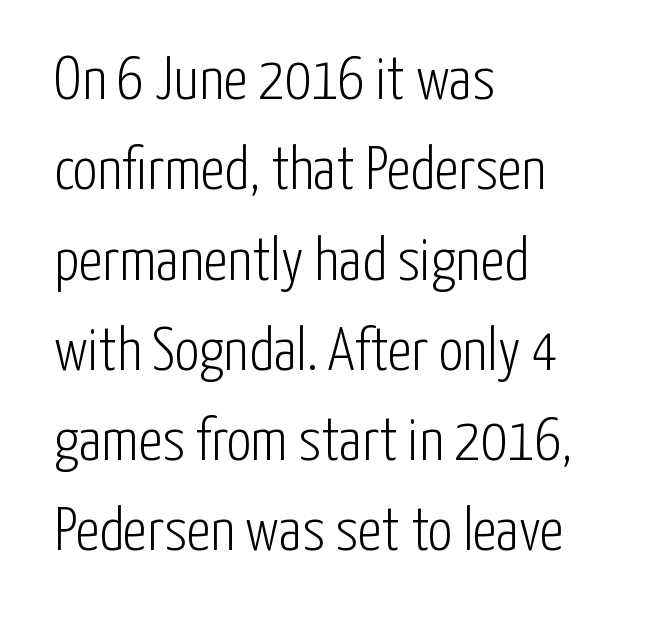
The image shows 61 px light, condensed sans-serif type, upright; set left-aligned, normal line spacing (1.48x), normal letter spacing, not underlined; low stroke contrast and a medium x-height.
